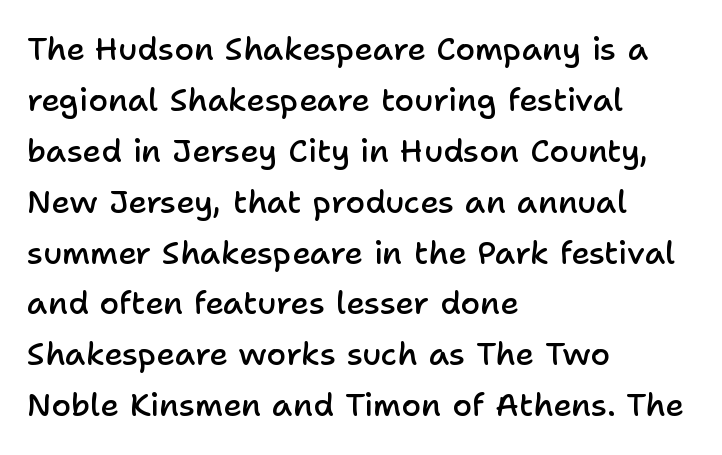
Q: Is the text bold? A: Semi-bold.
Q: Is the text italic (slanted)? A: No, it is upright.
Q: Is the typeface a serif or a sans-serif typeface? A: Sans-serif.
Q: Is the text underlined? A: No.
Q: How is the paragraph aligned? A: Left-aligned.
Q: Is the spacing between letters normal or unusually wide? A: Normal.
Q: Is the spacing between lines tight, normal or loose? A: Normal.
Q: Width (condensed, normal, or wide)? A: Normal.
Q: Stroke contrast? A: Low.
Q: x-height? A: Medium.
Q: Monospaced? A: No.
